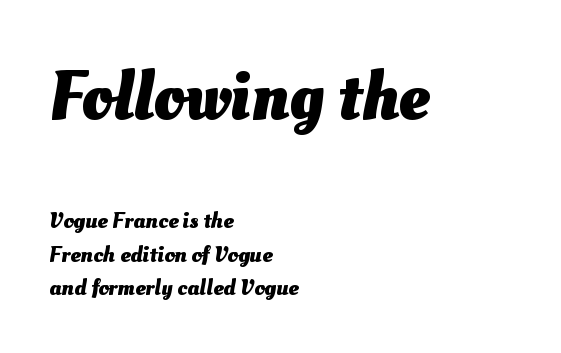
The image shows 69 px heavy type; set left-aligned, normal line spacing (1.45x), normal letter spacing, not underlined; the first (top) block is 3.0x larger; medium stroke contrast and a small x-height.
